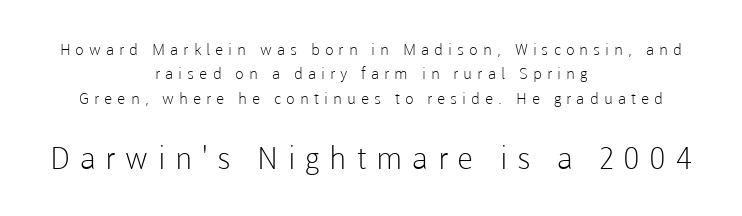
{"serif": "no", "italic": "no", "bold": "no", "weight": "light", "width": "normal", "stroke_contrast": "low", "x_height": "medium", "monospaced": "no", "underline": "no", "align": "center", "line_spacing": "normal", "line_spacing_ratio": 1.52, "letter_spacing": "wide", "letter_spacing_em": 0.31, "larger_block": "second", "size_ratio": 1.94, "glyph_px": 31}
